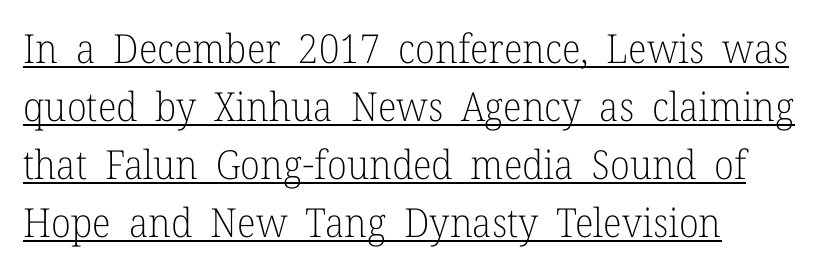
The rendering shows small feet on the letterforms — a serif design. This sample has the flowing, uneven cadence of proportional lettering. This rendering features underlined lettering. These lines sit exactly where default settings would place them.
